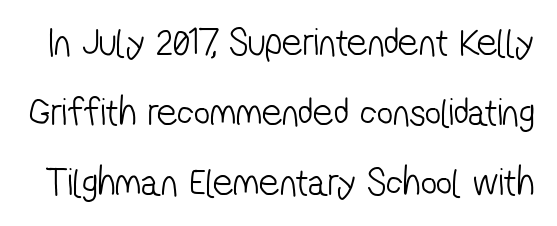
No word sits above an underline. The passage shown is typed in a proportional face where columns would drift. Heft: none added — not bold. Type style note: lacks serifs. Tracking here is standard; glyphs follow each other at the usual distance.
